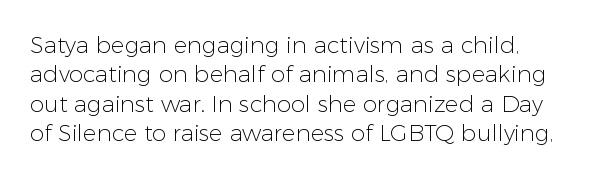
The image shows 23 px text type, upright; set normal line spacing (1.28x), normal letter spacing, not underlined.
